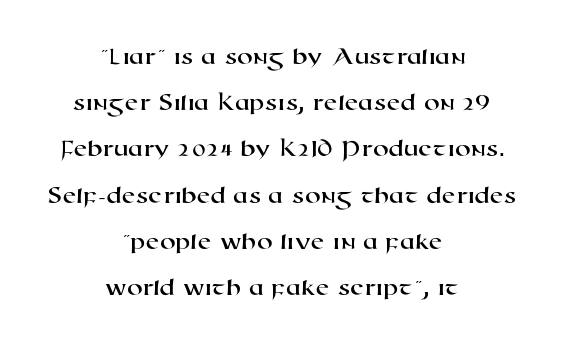
The image shows 25 px text type; set centered, line spacing 1.85x, normal letter spacing, not underlined.
